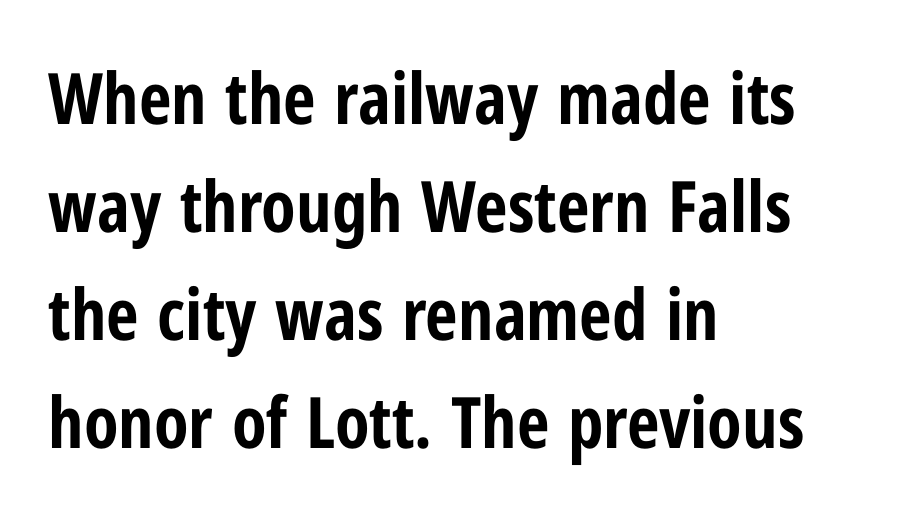
{"serif": "no", "italic": "no", "bold": "yes", "weight": "bold", "width": "condensed", "stroke_contrast": "low", "x_height": "medium", "monospaced": "no", "underline": "no", "align": "left", "line_spacing": "normal", "line_spacing_ratio": 1.52, "letter_spacing": "normal", "letter_spacing_em": 0.0, "glyph_px": 71}
